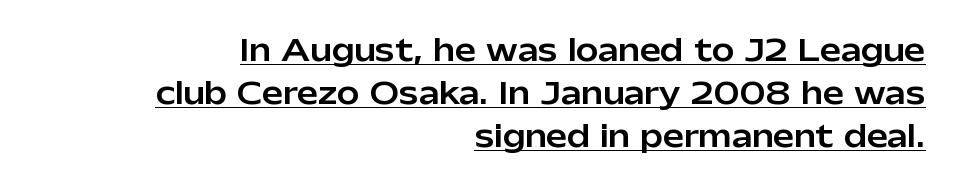
Q: Is the text italic (slanted)? A: No, it is upright.
Q: Is the typeface a serif or a sans-serif typeface? A: Sans-serif.
Q: Is the text underlined? A: Yes.
Q: How is the paragraph aligned? A: Right-aligned.
Q: Is the spacing between letters normal or unusually wide? A: Normal.
Q: Is the spacing between lines tight, normal or loose? A: Normal.
Q: Width (condensed, normal, or wide)? A: Normal.
Q: Stroke contrast? A: Low.
Q: x-height? A: Medium.
Q: Monospaced? A: No.
